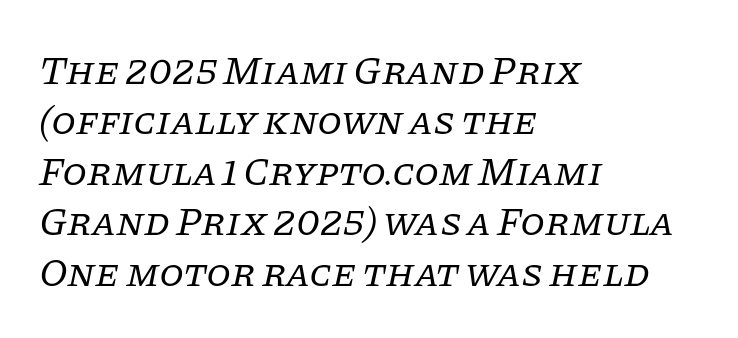
Q: Is the text bold? A: No.
Q: Is the text italic (slanted)? A: Yes, it leans right by about 11 degrees.
Q: Is the typeface a serif or a sans-serif typeface? A: Serif.
Q: Is the text underlined? A: No.
Q: How is the paragraph aligned? A: Left-aligned.
Q: Is the spacing between letters normal or unusually wide? A: Normal.
Q: Is the spacing between lines tight, normal or loose? A: Normal.
Q: Width (condensed, normal, or wide)? A: Normal.
Q: Stroke contrast? A: Low.
Q: x-height? A: Large.
Q: Monospaced? A: No.
